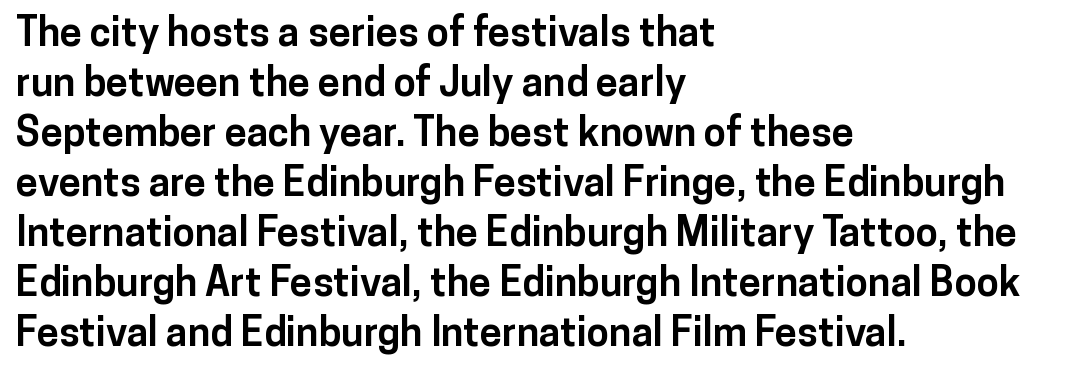
Q: Is the text bold? A: Yes.
Q: Is the text italic (slanted)? A: No, it is upright.
Q: Is the typeface a serif or a sans-serif typeface? A: Sans-serif.
Q: Is the text underlined? A: No.
Q: How is the paragraph aligned? A: Left-aligned.
Q: Is the spacing between letters normal or unusually wide? A: Normal.
Q: Is the spacing between lines tight, normal or loose? A: Normal.
Q: Width (condensed, normal, or wide)? A: Normal.
Q: Stroke contrast? A: Low.
Q: x-height? A: Medium.
Q: Monospaced? A: No.
